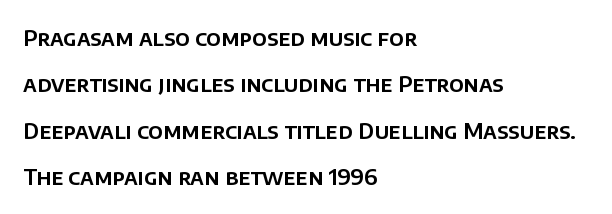
Q: Is the text italic (slanted)? A: No, it is upright.
Q: Is the text underlined? A: No.
Q: How is the paragraph aligned? A: Left-aligned.
Q: Is the spacing between letters normal or unusually wide? A: Normal.
Q: Is the spacing between lines tight, normal or loose? A: Loose.
